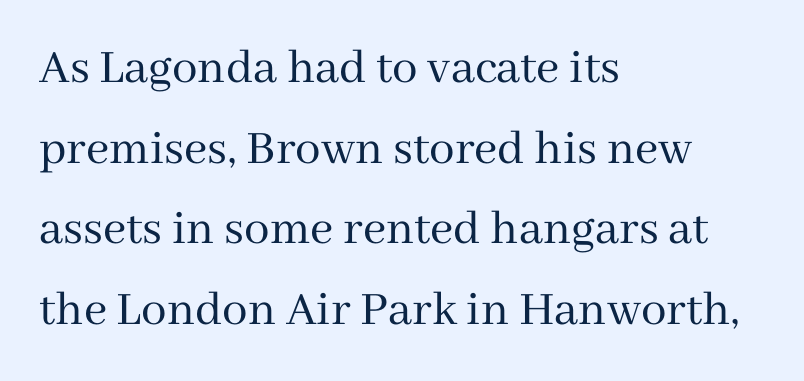
Q: Is the text bold? A: No.
Q: Is the text italic (slanted)? A: No, it is upright.
Q: Is the typeface a serif or a sans-serif typeface? A: Serif.
Q: Is the text underlined? A: No.
Q: How is the paragraph aligned? A: Left-aligned.
Q: Is the spacing between letters normal or unusually wide? A: Normal.
Q: Is the spacing between lines tight, normal or loose? A: Normal.
Q: Width (condensed, normal, or wide)? A: Normal.
Q: Stroke contrast? A: Medium.
Q: x-height? A: Medium.
Q: Monospaced? A: No.
